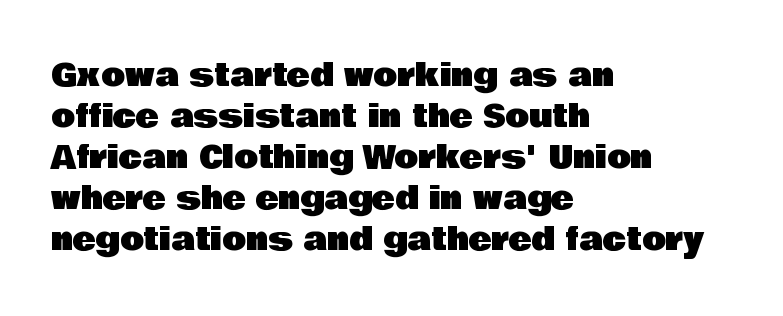
{"serif": "no", "italic": "no", "width": "normal", "stroke_contrast": "low", "x_height": "large", "monospaced": "no", "underline": "no", "align": "left", "line_spacing": "normal", "line_spacing_ratio": 1.32, "letter_spacing": "normal", "letter_spacing_em": 0.0, "glyph_px": 31}
